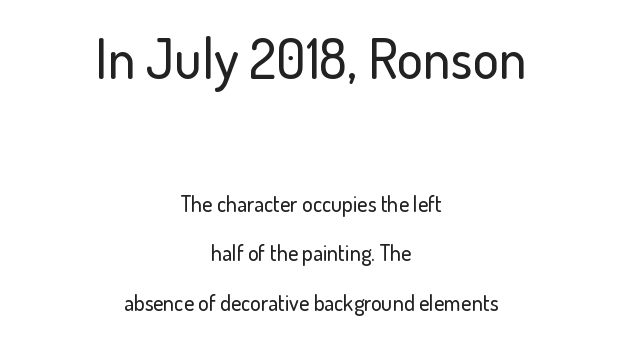
Stroke terminals: plain, sans-serif. Bigger letters appear in the top chunk; the bottom chunk is reduced. You could not count columns in this text — the font is proportionally spaced. Check the space under the baseline: it is left empty. The passage is arranged like a title page — every line centered.
